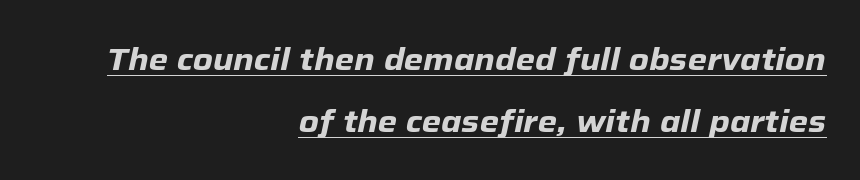
The image shows 31 px heavy type, italic (leaning right); set right-aligned, loose line spacing (1.99x), normal letter spacing, underlined; low stroke contrast and a medium x-height.
